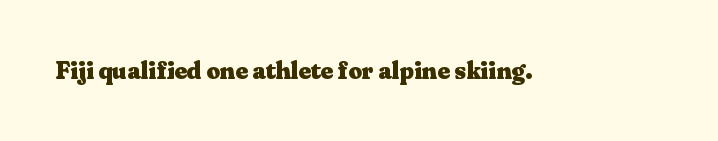
What stands out about the letter spacing? Nothing — it is the standard amount. Upright lettering throughout. Bold? Absolutely — the strokes are thick and heavy. The glyphs are unaccompanied by any horizontal stroke below them.
